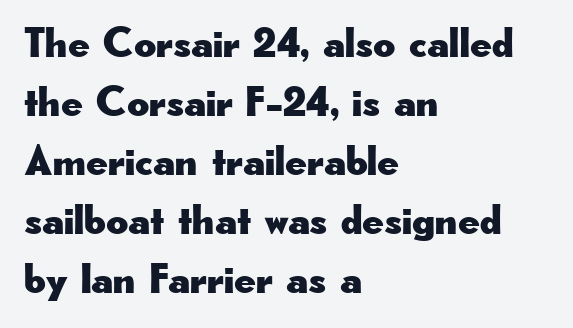
Q: Is the text italic (slanted)? A: No, it is upright.
Q: Is the typeface a serif or a sans-serif typeface? A: Sans-serif.
Q: Is the text underlined? A: No.
Q: How is the paragraph aligned? A: Left-aligned.
Q: Is the spacing between letters normal or unusually wide? A: Normal.
Q: Is the spacing between lines tight, normal or loose? A: Normal.
Q: Width (condensed, normal, or wide)? A: Wide.
Q: Stroke contrast? A: Low.
Q: x-height? A: Small.
Q: Monospaced? A: No.
